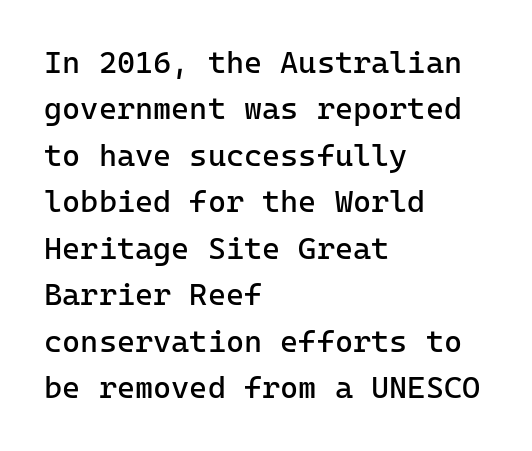
{"serif": "no", "italic": "no", "bold": "no", "weight": "regular", "width": "normal", "stroke_contrast": "low", "x_height": "medium", "monospaced": "yes", "underline": "no", "align": "left", "line_spacing": "normal", "line_spacing_ratio": 1.5, "letter_spacing": "normal", "letter_spacing_em": 0.0, "glyph_px": 31}
